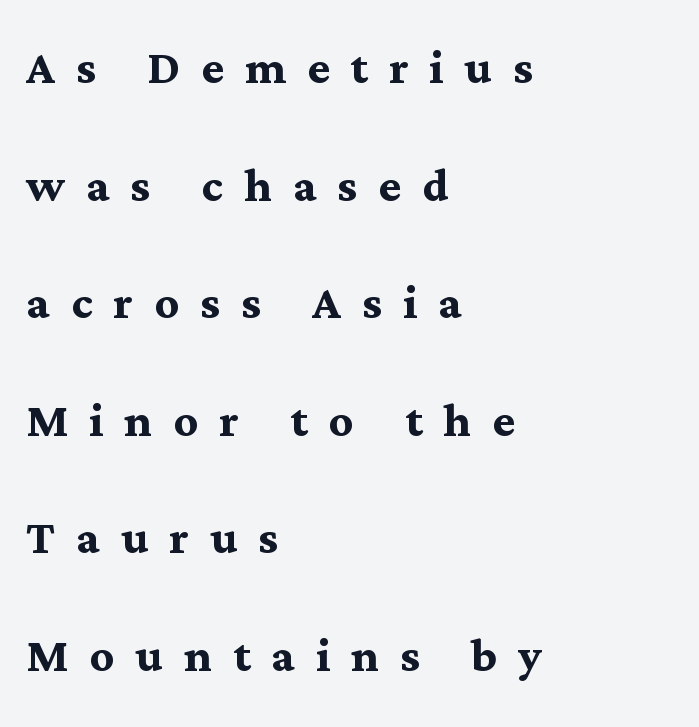
Q: Is the text bold? A: Yes.
Q: Is the text italic (slanted)? A: No, it is upright.
Q: Is the typeface a serif or a sans-serif typeface? A: Serif.
Q: Is the text underlined? A: No.
Q: How is the paragraph aligned? A: Left-aligned.
Q: Is the spacing between letters normal or unusually wide? A: Unusually wide.
Q: Is the spacing between lines tight, normal or loose? A: Loose.
Q: Width (condensed, normal, or wide)? A: Normal.
Q: Stroke contrast? A: Medium.
Q: x-height? A: Medium.
Q: Monospaced? A: No.
